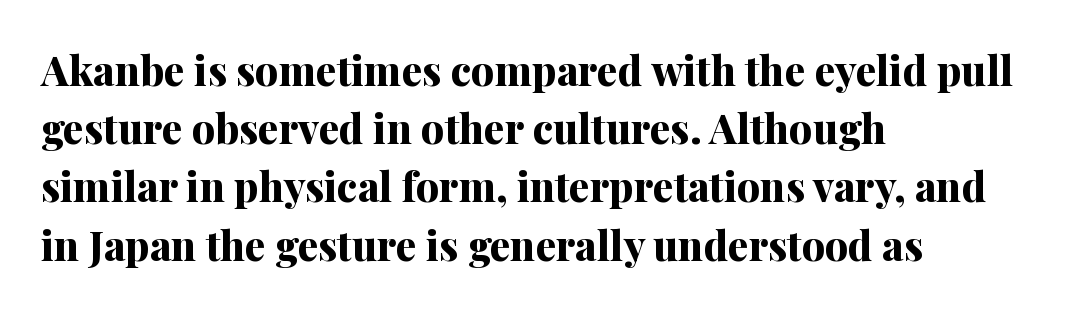
Q: Is the text bold? A: Yes.
Q: Is the text italic (slanted)? A: No, it is upright.
Q: Is the typeface a serif or a sans-serif typeface? A: Serif.
Q: Is the text underlined? A: No.
Q: How is the paragraph aligned? A: Left-aligned.
Q: Is the spacing between letters normal or unusually wide? A: Normal.
Q: Is the spacing between lines tight, normal or loose? A: Normal.
Q: Width (condensed, normal, or wide)? A: Normal.
Q: Stroke contrast? A: Medium.
Q: x-height? A: Medium.
Q: Monospaced? A: No.
